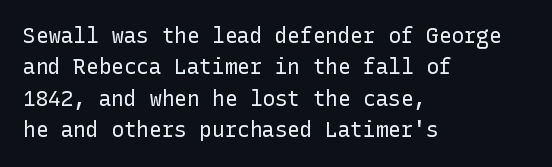
The image shows 21 px text type, upright; set left-aligned, normal line spacing (1.5x), normal letter spacing, not underlined.
